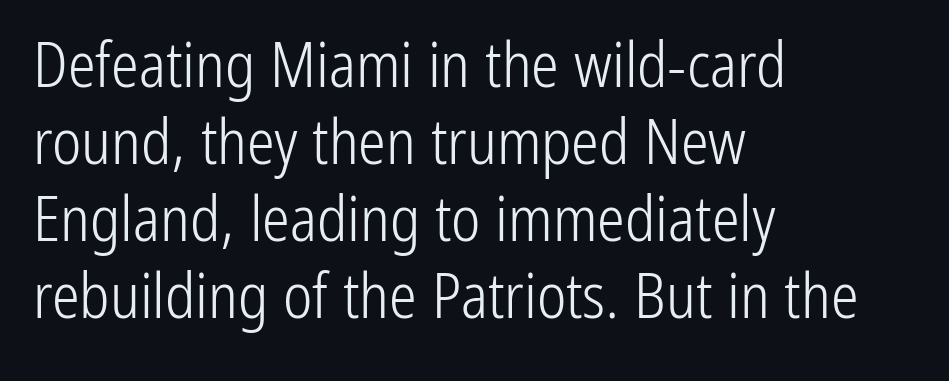
Q: Is the text bold? A: No.
Q: Is the text italic (slanted)? A: No, it is upright.
Q: Is the typeface a serif or a sans-serif typeface? A: Sans-serif.
Q: Is the text underlined? A: No.
Q: How is the paragraph aligned? A: Left-aligned.
Q: Is the spacing between letters normal or unusually wide? A: Normal.
Q: Width (condensed, normal, or wide)? A: Condensed.
Q: Stroke contrast? A: Low.
Q: x-height? A: Medium.
Q: Monospaced? A: No.
